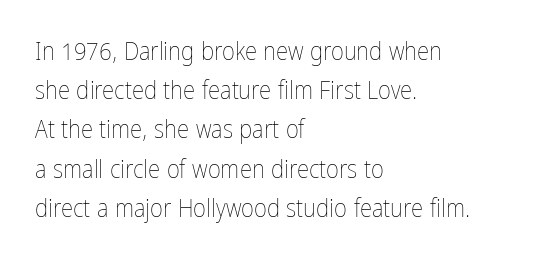
{"italic": "no", "bold": "no", "underline": "no", "align": "left", "line_spacing": "normal", "line_spacing_ratio": 1.57, "letter_spacing": "normal", "letter_spacing_em": 0.0, "glyph_px": 25}
